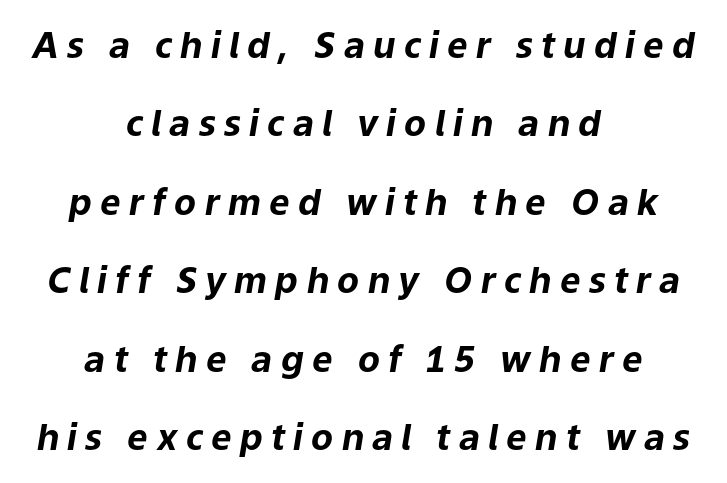
The image shows 36 px bold type, italic (leaning right); set centered, loose line spacing (2.18x), unusually wide letter spacing (+0.23 em), not underlined; low stroke contrast and a medium x-height.
